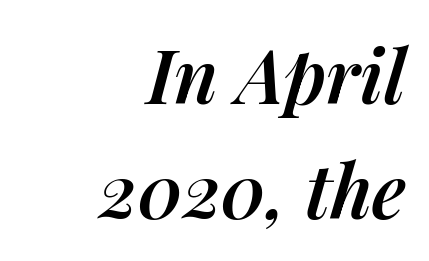
{"italic": "yes", "lean": "right", "slant_degrees": 14, "bold": "semi", "weight": "semibold", "width": "normal", "stroke_contrast": "medium", "x_height": "medium", "monospaced": "no", "underline": "no", "align": "right", "line_spacing": "normal", "line_spacing_ratio": 1.55, "letter_spacing": "normal", "letter_spacing_em": 0.0, "glyph_px": 74}
